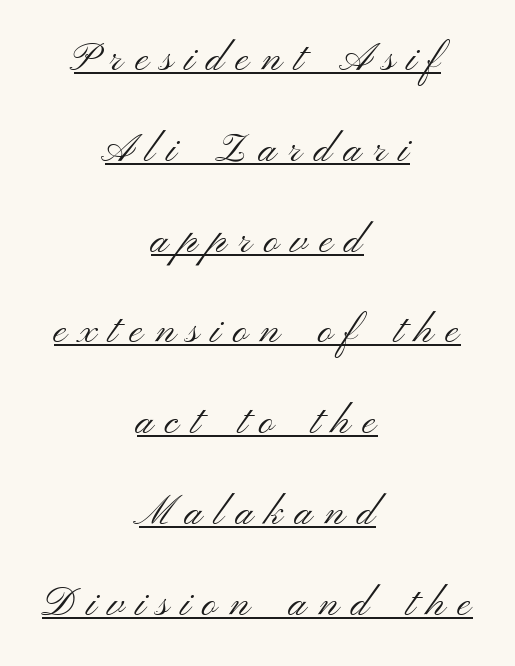
{"serif": "no", "bold": "no", "weight": "light", "width": "wide", "stroke_contrast": "medium", "x_height": "small", "monospaced": "no", "underline": "yes", "align": "center", "line_spacing": "loose", "line_spacing_ratio": 2.27, "letter_spacing": "wide", "letter_spacing_em": 0.31, "glyph_px": 40}
